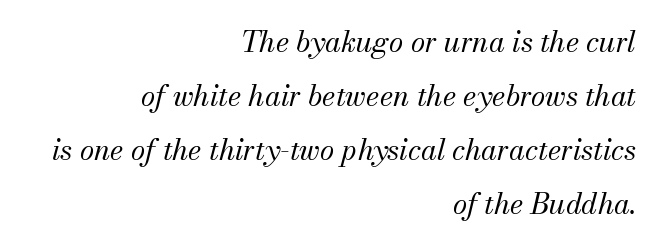
Q: Is the text bold? A: No.
Q: Is the text italic (slanted)? A: Yes, it leans right by about 13 degrees.
Q: Is the typeface a serif or a sans-serif typeface? A: Serif.
Q: Is the text underlined? A: No.
Q: How is the paragraph aligned? A: Right-aligned.
Q: Is the spacing between letters normal or unusually wide? A: Normal.
Q: Width (condensed, normal, or wide)? A: Normal.
Q: Stroke contrast? A: Medium.
Q: x-height? A: Small.
Q: Monospaced? A: No.
